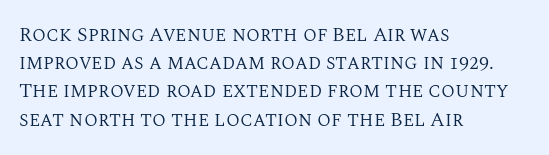
Q: Is the text bold? A: No.
Q: Is the text italic (slanted)? A: No, it is upright.
Q: Is the text underlined? A: No.
Q: How is the paragraph aligned? A: Left-aligned.
Q: Is the spacing between letters normal or unusually wide? A: Normal.
Q: Is the spacing between lines tight, normal or loose? A: Normal.
